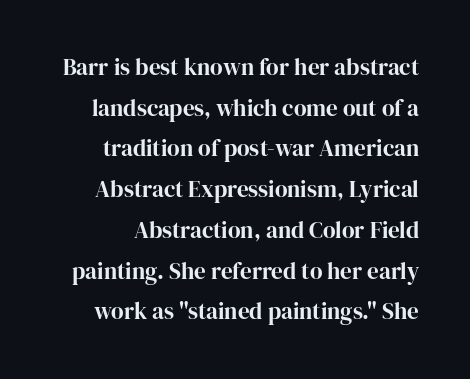
The image shows 23 px text type, upright; set line spacing 1.77x, normal letter spacing, not underlined.
